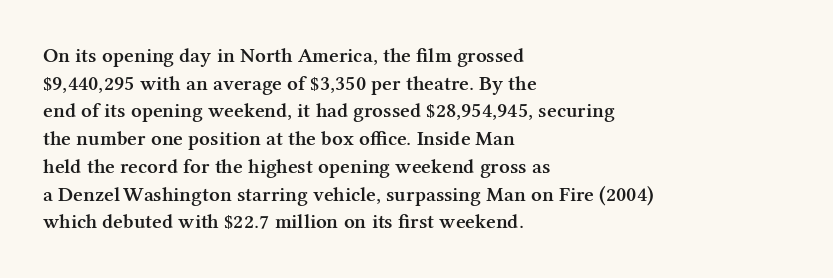
These words are printed semibold, heavier than regular yet not bold. Does the lettering tilt? It doesn't — this is upright. The area under the type is left untouched. Alignment: flush left.
